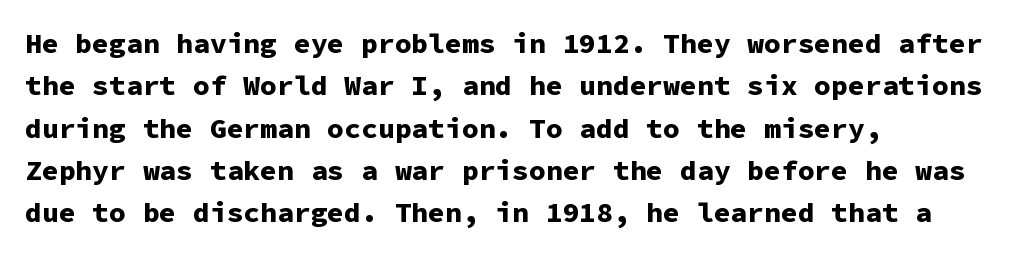
{"serif": "no", "italic": "no", "bold": "yes", "weight": "bold", "width": "normal", "stroke_contrast": "low", "x_height": "medium", "monospaced": "yes", "underline": "no", "align": "left", "line_spacing": "normal", "line_spacing_ratio": 1.51, "letter_spacing": "normal", "letter_spacing_em": 0.0, "glyph_px": 28}
